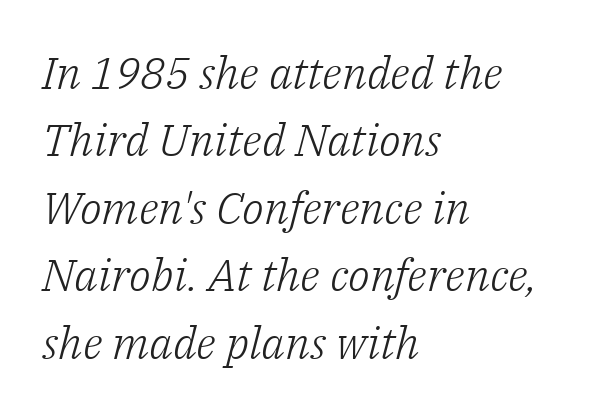
{"serif": "yes", "italic": "yes", "lean": "right", "slant_degrees": 14, "bold": "no", "weight": "light", "width": "normal", "stroke_contrast": "low", "x_height": "medium", "monospaced": "no", "underline": "no", "align": "left", "line_spacing": "normal", "line_spacing_ratio": 1.5, "letter_spacing": "normal", "letter_spacing_em": 0.0, "glyph_px": 45}
